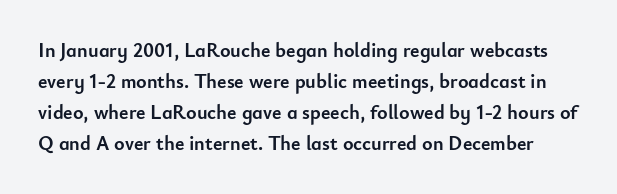
{"italic": "no", "bold": "yes", "underline": "no", "line_spacing": "normal", "line_spacing_ratio": 1.55, "letter_spacing": "normal", "letter_spacing_em": 0.0, "glyph_px": 20}
